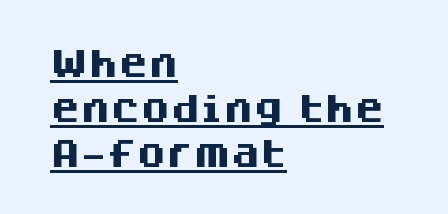
Plenty of ink on the page — the face is bold. The rendering uses natural spacing where letterforms have individual widths. The passage shown stacks its lines at a standard gap. The compositor pushed each line to the left boundary.
